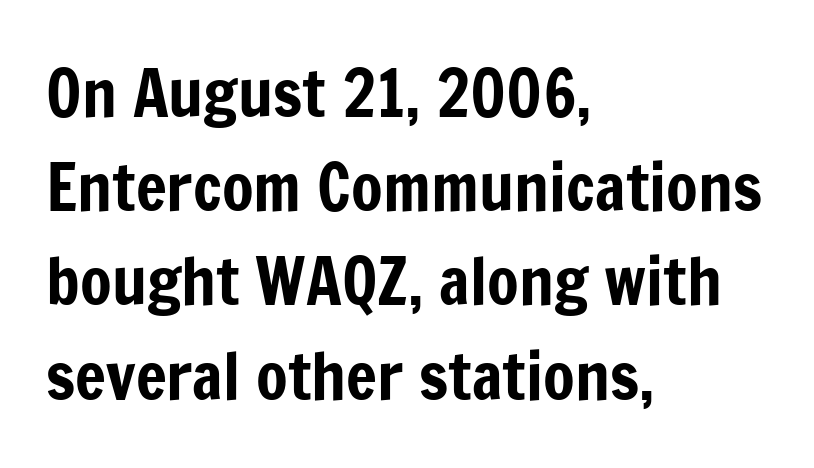
{"serif": "no", "italic": "no", "width": "condensed", "stroke_contrast": "low", "x_height": "medium", "monospaced": "no", "underline": "no", "align": "left", "line_spacing": "normal", "line_spacing_ratio": 1.45, "letter_spacing": "normal", "letter_spacing_em": 0.0, "glyph_px": 65}
